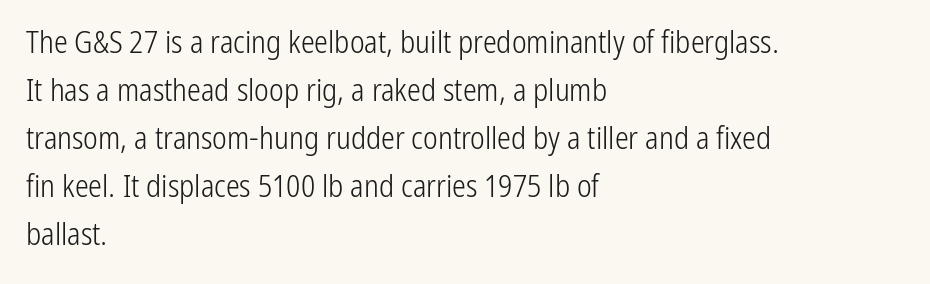
Q: Is the text bold? A: No.
Q: Is the text italic (slanted)? A: No, it is upright.
Q: Is the typeface a serif or a sans-serif typeface? A: Sans-serif.
Q: Is the text underlined? A: No.
Q: How is the paragraph aligned? A: Left-aligned.
Q: Is the spacing between letters normal or unusually wide? A: Normal.
Q: Is the spacing between lines tight, normal or loose? A: Normal.
Q: Width (condensed, normal, or wide)? A: Condensed.
Q: Stroke contrast? A: Low.
Q: x-height? A: Medium.
Q: Monospaced? A: No.
